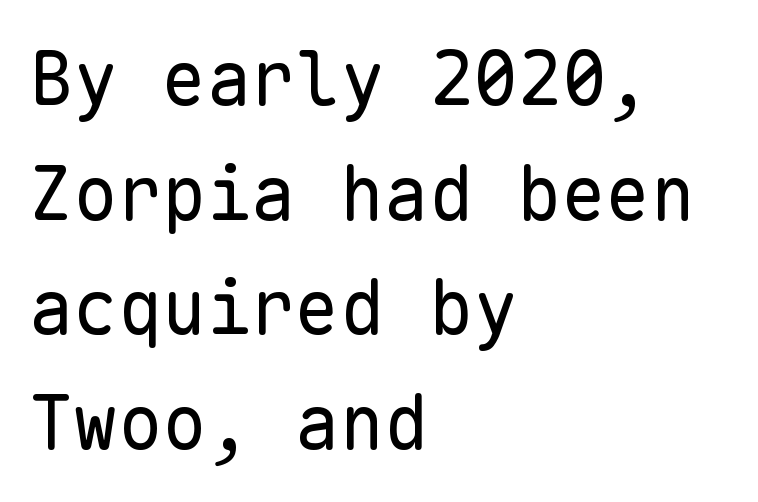
Q: Is the text bold? A: No.
Q: Is the text italic (slanted)? A: No, it is upright.
Q: Is the typeface a serif or a sans-serif typeface? A: Sans-serif.
Q: Is the text underlined? A: No.
Q: How is the paragraph aligned? A: Left-aligned.
Q: Is the spacing between letters normal or unusually wide? A: Normal.
Q: Is the spacing between lines tight, normal or loose? A: Normal.
Q: Width (condensed, normal, or wide)? A: Normal.
Q: Stroke contrast? A: Low.
Q: x-height? A: Medium.
Q: Monospaced? A: Yes.
